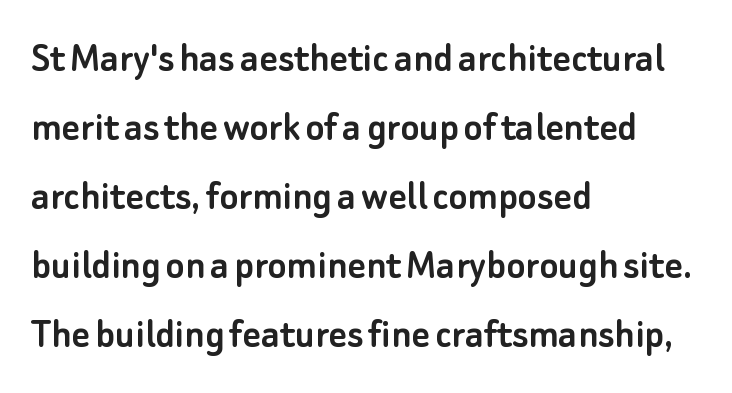
{"serif": "no", "italic": "no", "width": "normal", "stroke_contrast": "low", "x_height": "small", "monospaced": "no", "underline": "no", "align": "left", "line_spacing": "normal", "line_spacing_ratio": 1.57, "letter_spacing": "normal", "letter_spacing_em": 0.0, "glyph_px": 44}
